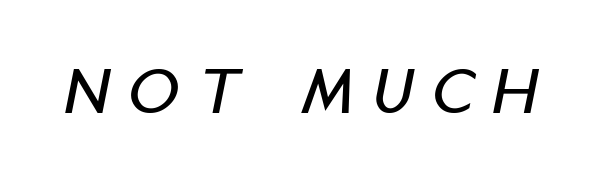
{"italic": "yes", "lean": "right", "slant_degrees": 11, "width": "condensed", "stroke_contrast": "low", "x_height": "large", "monospaced": "no", "underline": "no", "letter_spacing": "wide", "letter_spacing_em": 0.29, "glyph_px": 70}
